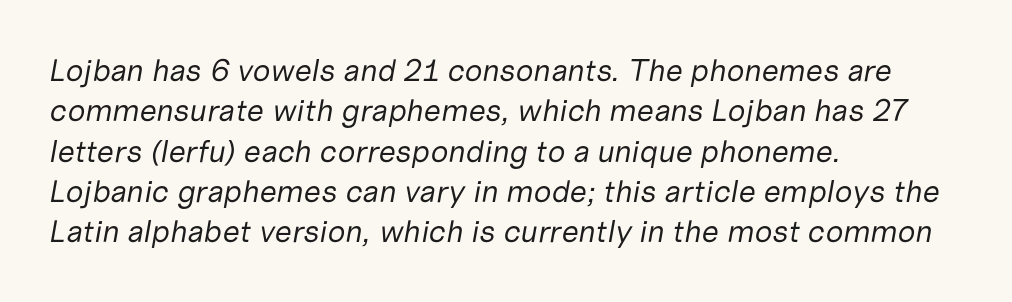
{"italic": "yes", "lean": "right", "slant_degrees": 10, "bold": "no", "weight": "regular", "width": "normal", "stroke_contrast": "low", "x_height": "medium", "monospaced": "no", "underline": "no", "align": "left", "line_spacing": "normal", "line_spacing_ratio": 1.3, "letter_spacing": "normal", "letter_spacing_em": 0.0, "glyph_px": 31}
